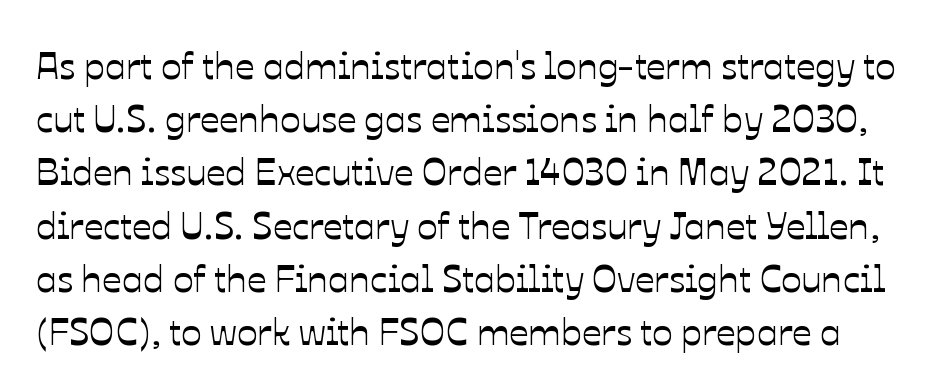
The image shows 38 px text type, upright; set normal line spacing (1.4x), normal letter spacing, not underlined; low stroke contrast and a medium x-height.
